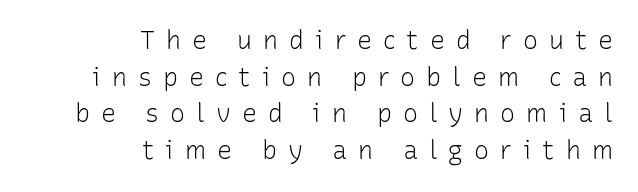
The lines are quadded right. Beneath every word, the page is bare. The tracking jumps out immediately: characters are airy and widely separated. Italic? Not at all — the glyphs are vertical. Notice how descenders clear the ascenders below comfortably — that's standard leading.
